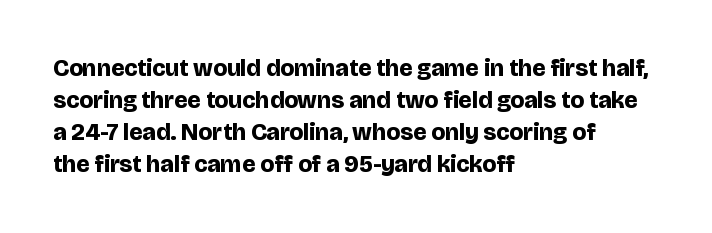
{"italic": "no", "bold": "yes", "underline": "no", "align": "left", "line_spacing": "normal", "line_spacing_ratio": 1.34, "letter_spacing": "normal", "letter_spacing_em": 0.0, "glyph_px": 24}
